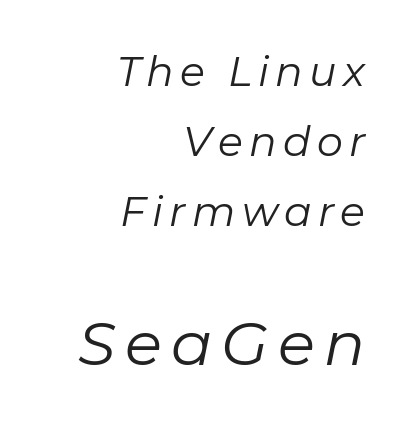
Size contrast runs from small at the top to large at the bottom. On a weight scale, this lands at 450 or below. Italic? Definitely — the glyphs are oblique. Every row of glyphs terminates at an identical x-position on the right.
